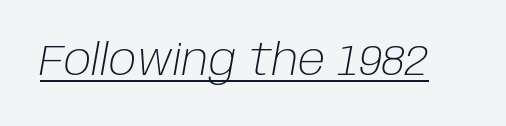
The strokes carry an ordinary text weight at most. A typographer would call this underscored text. Between one letter and the next there's only the usual sliver of space. Every character sits at an angle, as italics do. A typesetter would call this proportional, since set widths differ per character.
